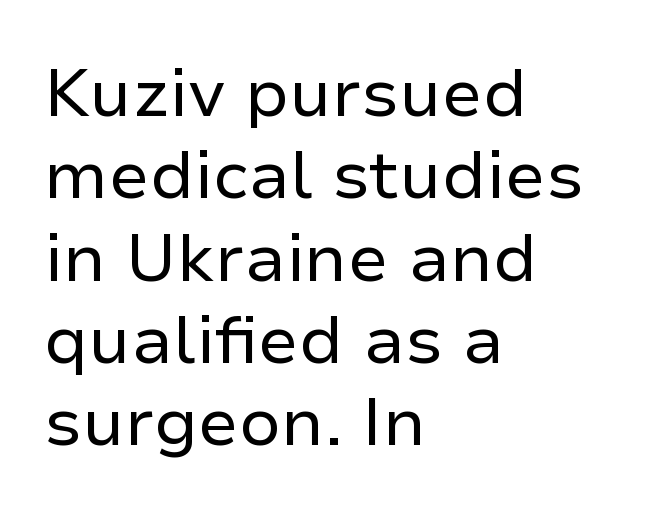
{"serif": "no", "italic": "no", "bold": "no", "weight": "regular", "width": "normal", "stroke_contrast": "low", "x_height": "medium", "monospaced": "no", "underline": "no", "align": "left", "line_spacing_ratio": 1.21, "letter_spacing": "normal", "letter_spacing_em": 0.0, "glyph_px": 68}
